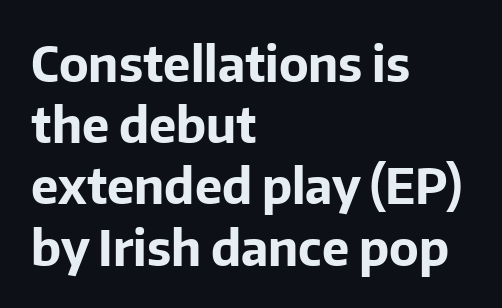
The image shows 49 px bold sans-serif type, upright; set left-aligned, normal line spacing (1.25x), normal letter spacing, not underlined; low stroke contrast and a medium x-height.
